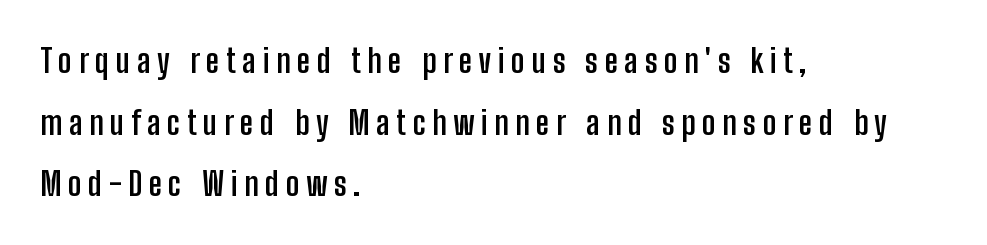
{"serif": "no", "italic": "no", "bold": "yes", "weight": "semibold", "width": "condensed", "stroke_contrast": "low", "x_height": "medium", "monospaced": "no", "underline": "no", "align": "left", "line_spacing_ratio": 1.87, "letter_spacing": "wide", "letter_spacing_em": 0.2, "glyph_px": 33}
